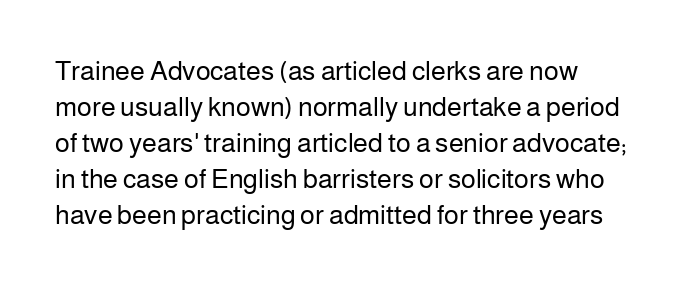
{"italic": "no", "bold": "no", "underline": "no", "align": "left", "line_spacing": "normal", "line_spacing_ratio": 1.33, "letter_spacing": "normal", "letter_spacing_em": 0.0, "glyph_px": 27}
